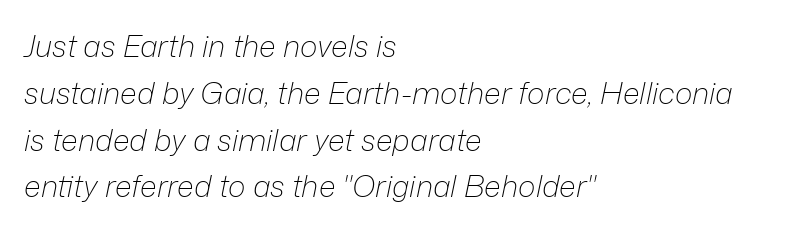
{"italic": "yes", "lean": "right", "slant_degrees": 12, "bold": "no", "weight": "light", "width": "normal", "stroke_contrast": "low", "x_height": "medium", "monospaced": "no", "underline": "no", "align": "left", "line_spacing": "normal", "line_spacing_ratio": 1.56, "letter_spacing": "normal", "letter_spacing_em": 0.0, "glyph_px": 30}
